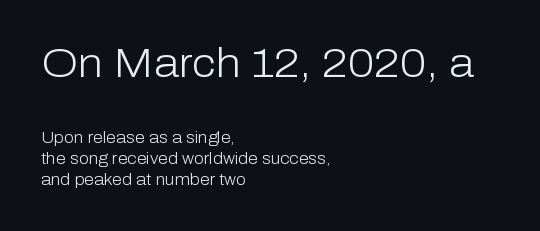
These lines are rendered in a variable-pitch font. Glance below the letters and you will spot only blank space. Look at the tracking — it's just the regular setting, nothing added. Counters stay open thanks to moderate or lighter strokes. The letters carry no serifs — their stems end cleanly without finishing strokes. If you drew a ruler down the left edge, every line would touch it.
